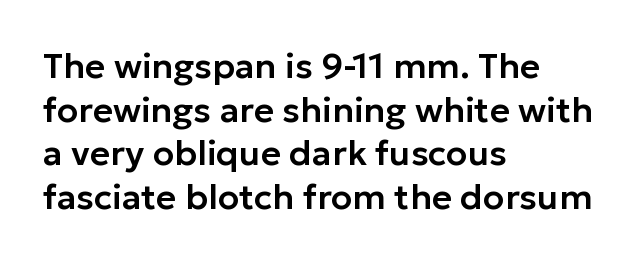
{"serif": "no", "italic": "no", "width": "normal", "stroke_contrast": "low", "x_height": "medium", "monospaced": "no", "underline": "no", "align": "left", "line_spacing": "normal", "line_spacing_ratio": 1.25, "letter_spacing": "normal", "letter_spacing_em": 0.0, "glyph_px": 35}
